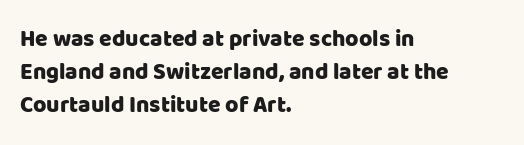
Q: Is the text italic (slanted)? A: No, it is upright.
Q: Is the text underlined? A: No.
Q: How is the paragraph aligned? A: Left-aligned.
Q: Is the spacing between letters normal or unusually wide? A: Normal.
Q: Is the spacing between lines tight, normal or loose? A: Normal.
